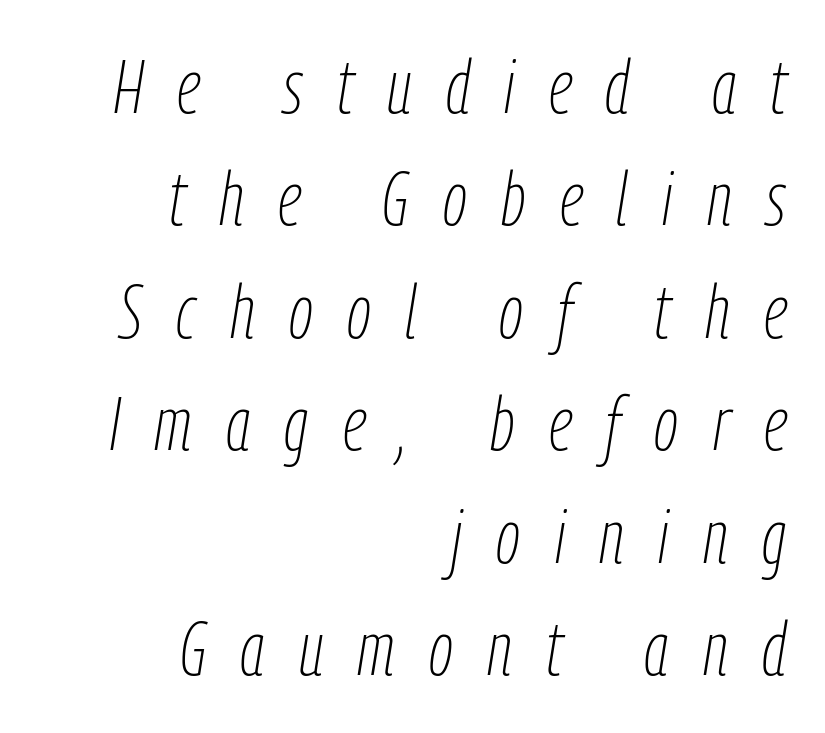
The image shows 76 px thin, condensed type, italic (leaning right); set right-aligned, normal line spacing (1.48x), unusually wide letter spacing (+0.45 em), not underlined; low stroke contrast and a medium x-height.
